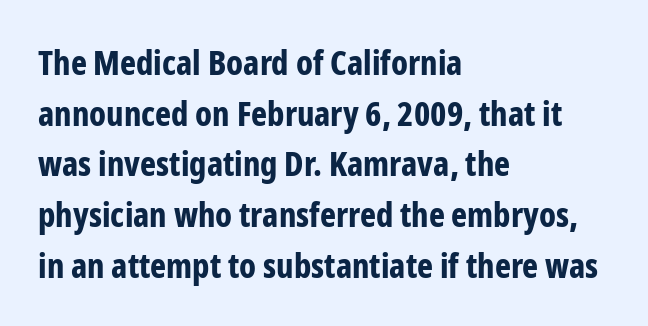
{"serif": "no", "italic": "no", "bold": "yes", "weight": "bold", "width": "condensed", "stroke_contrast": "low", "x_height": "medium", "monospaced": "no", "underline": "no", "align": "left", "line_spacing": "normal", "line_spacing_ratio": 1.49, "letter_spacing": "normal", "letter_spacing_em": 0.0, "glyph_px": 34}
